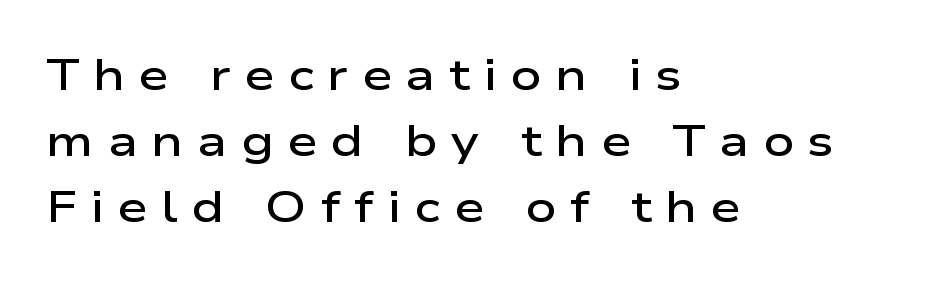
{"serif": "no", "italic": "no", "bold": "semi", "weight": "semibold", "width": "wide", "stroke_contrast": "low", "x_height": "medium", "monospaced": "no", "underline": "no", "align": "left", "line_spacing": "normal", "line_spacing_ratio": 1.54, "letter_spacing": "wide", "letter_spacing_em": 0.32, "glyph_px": 43}
